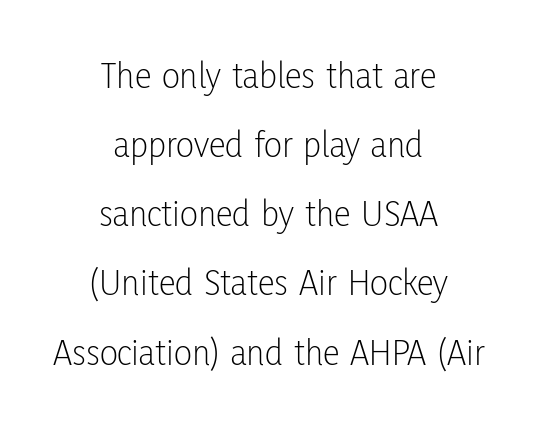
Neither beginnings nor endings align; midpoints do. The typeface chosen for these lines omits serifs. Compared with a typical body face, this is equally light or lighter still. Notice how the stems are strictly vertical — no italics here. Here the designer chose a conventional face with non-uniform glyph widths.
